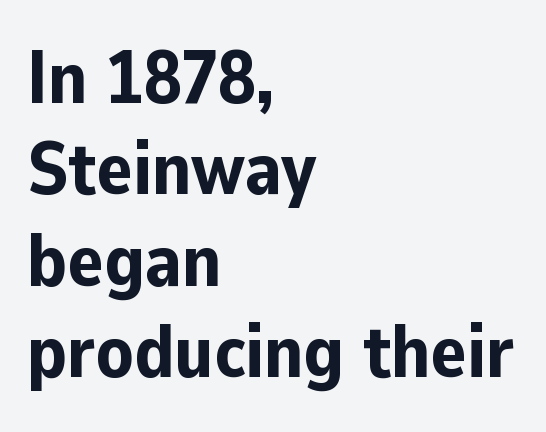
The image shows 75 px bold sans-serif type, upright; set left-aligned, line spacing 1.22x, normal letter spacing, not underlined; low stroke contrast and a medium x-height.
